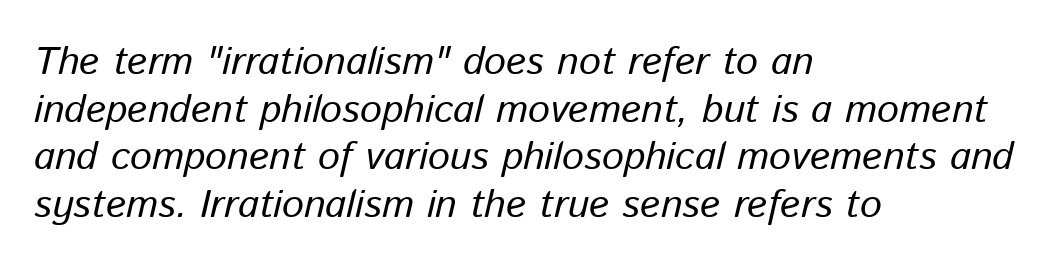
Students, note that the glyphs here touch the page at normal intervals. Left-aligned paragraph, ragged on the right. The whole block is typeset with a tilt. Words float on clear page, feet unadorned. Do the characters align in a grid? No, the font is proportional.
